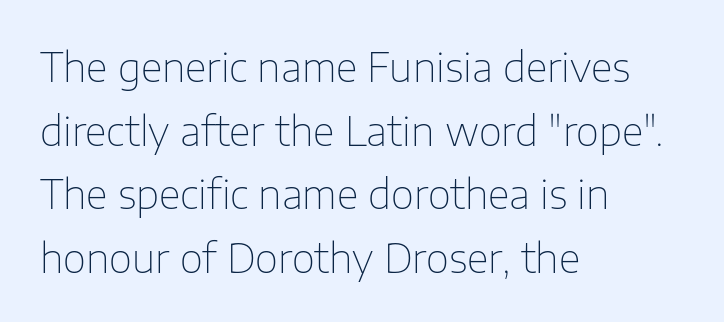
The image shows 40 px thin sans-serif type, upright; set left-aligned, normal line spacing (1.59x), normal letter spacing, not underlined; low stroke contrast and a medium x-height.
